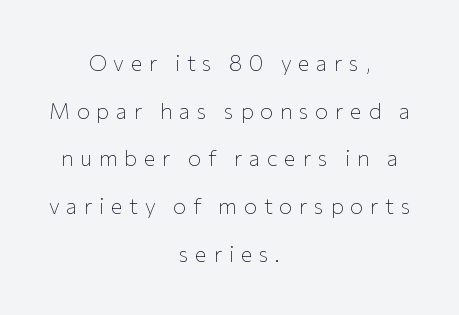
In terms of letterspacing, this is a distinctly airy, spread setting. Type without underlining. The weight would be labelled regular, book, light, or lighter still. Does the lettering tilt? It doesn't — this is upright. The rendering uses a large line-height, opening up the rows. Horizontally, the lines are justified to the midpoint only.
